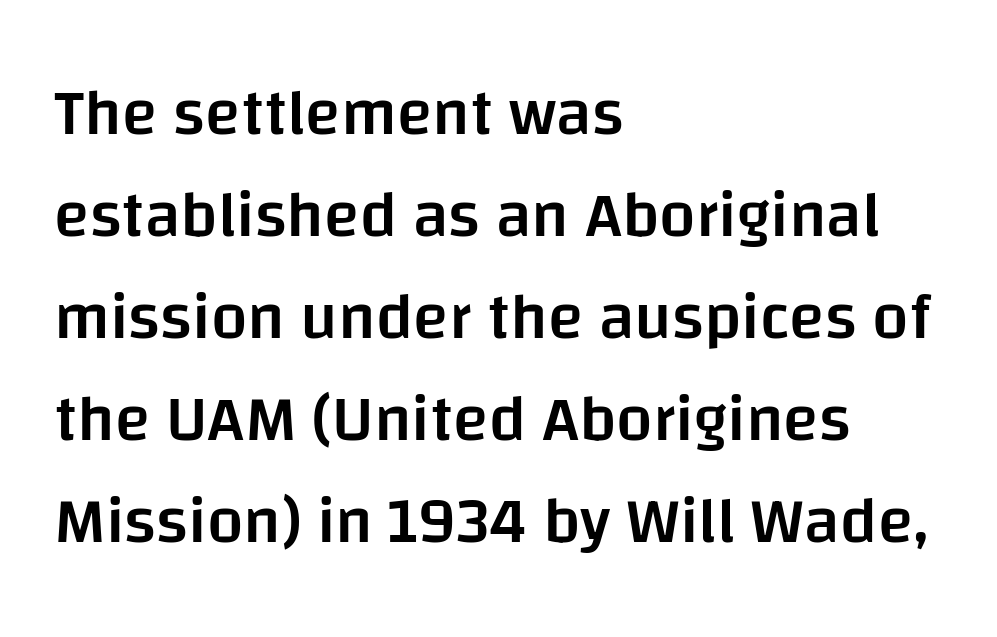
{"serif": "no", "italic": "no", "bold": "semi", "weight": "semibold", "width": "normal", "stroke_contrast": "low", "x_height": "large", "monospaced": "no", "underline": "no", "align": "left", "line_spacing": "normal", "line_spacing_ratio": 1.57, "letter_spacing": "normal", "letter_spacing_em": 0.0, "glyph_px": 65}
